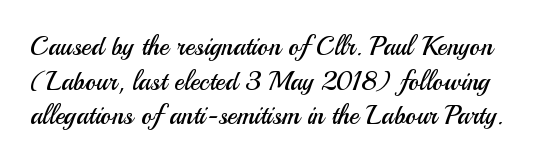
Think standard paragraph weight, or any step lighter than that. A typesetter would call this zero additional tracking. Honestly, the row spacing looks completely unremarkable.
